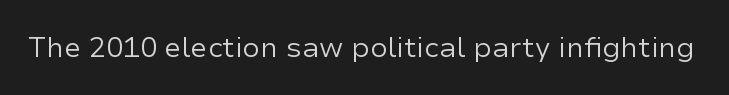
The image shows 28 px regular-weight sans-serif type, upright; set normal letter spacing, not underlined; low stroke contrast and a medium x-height.
